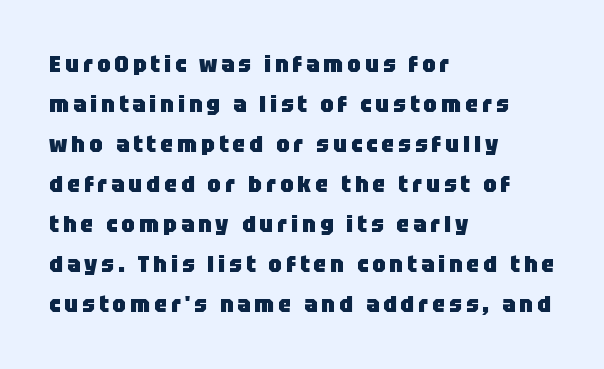
The image shows 23 px bold type, upright; set left-aligned, line spacing 1.74x, not underlined.
